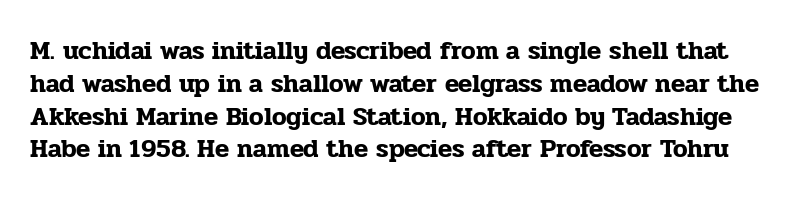
{"italic": "no", "underline": "no", "line_spacing": "normal", "line_spacing_ratio": 1.26, "letter_spacing": "normal", "letter_spacing_em": 0.0, "glyph_px": 26}
